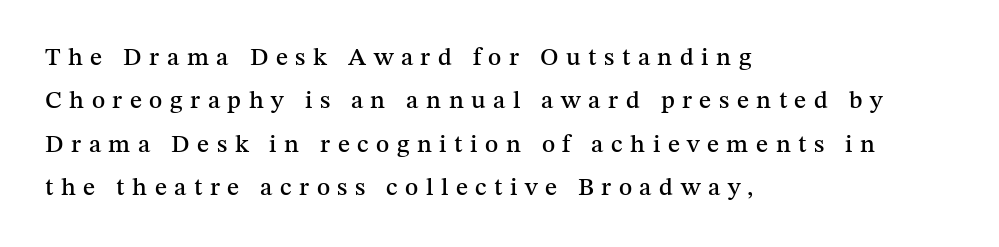
{"italic": "no", "underline": "no", "align": "left", "line_spacing_ratio": 1.74, "letter_spacing": "wide", "letter_spacing_em": 0.3, "glyph_px": 25}
